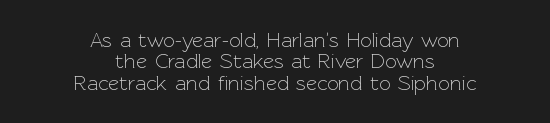
This sample uses plain, unmodified letter spacing. Does the copy run flush right? No — it is centered line by line. Italic? Not at all — the glyphs are vertical. Each stroke keeps to a modest, everyday thickness or less. Descender tails drop into unmarked territory. Whoever set this chose condensed vertical rhythm over breathing room.
